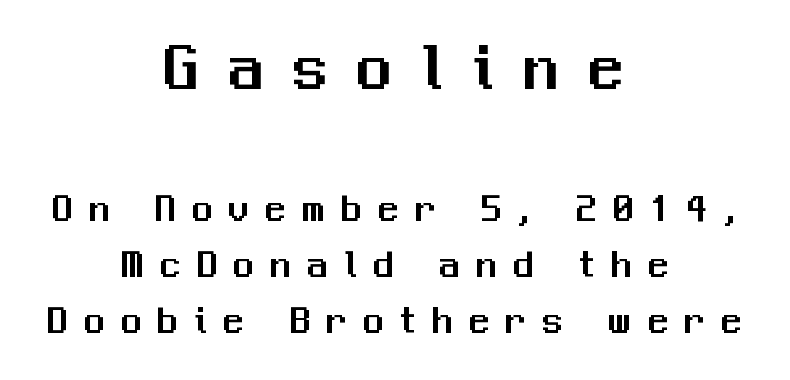
Short note: letters widely spaced. This is sans-serif lettering, the kind often seen on screens and signage. Varying glyph widths throughout — classic text-font behaviour. Here the first block reads like a headline and the second like body copy. These lines were composed using upright roman letters.
